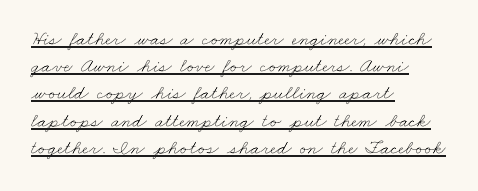
Q: Is the text bold? A: No.
Q: Is the text underlined? A: Yes.
Q: How is the paragraph aligned? A: Left-aligned.
Q: Is the spacing between letters normal or unusually wide? A: Normal.
Q: Is the spacing between lines tight, normal or loose? A: Normal.
